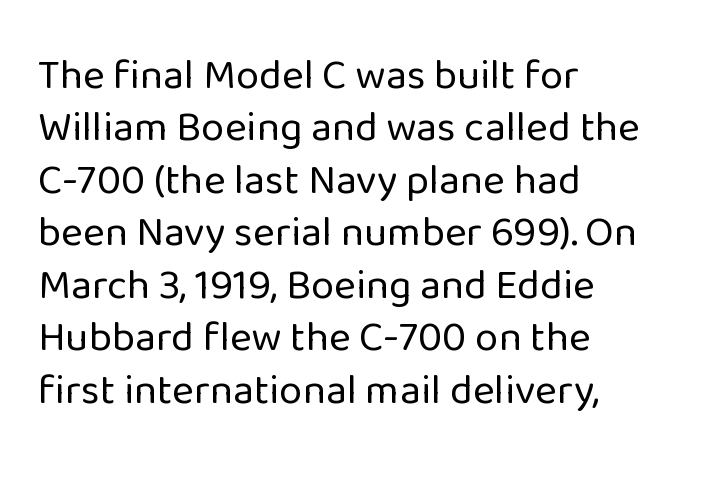
Q: Is the text bold? A: No.
Q: Is the text italic (slanted)? A: No, it is upright.
Q: Is the typeface a serif or a sans-serif typeface? A: Sans-serif.
Q: Is the text underlined? A: No.
Q: How is the paragraph aligned? A: Left-aligned.
Q: Is the spacing between letters normal or unusually wide? A: Normal.
Q: Is the spacing between lines tight, normal or loose? A: Normal.
Q: Width (condensed, normal, or wide)? A: Normal.
Q: Stroke contrast? A: Low.
Q: x-height? A: Medium.
Q: Monospaced? A: No.
